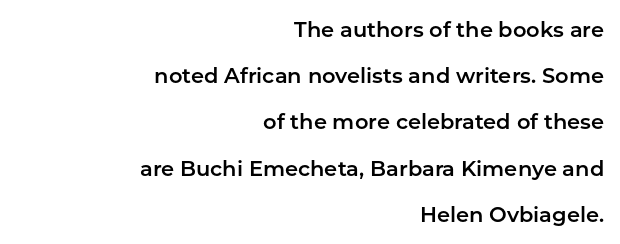
Does the leading feel generous? Absolutely, it's lavish. The face used here is rendered with its standard letterfit. The passage shown is not underscored anywhere. All the whitespace from short lines collects on the left. Every stem runs plumb, perpendicular to the baseline.
